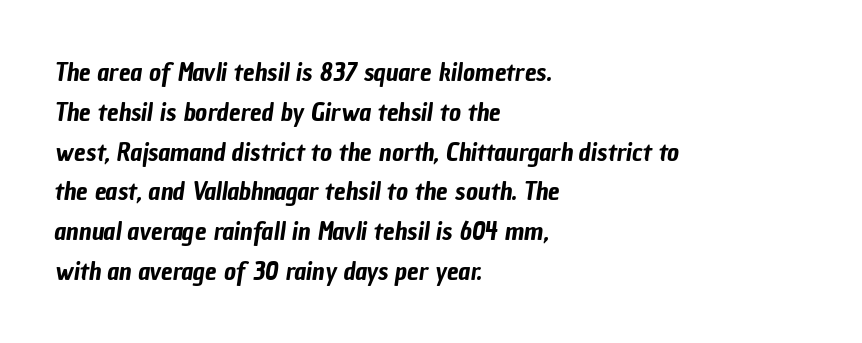
{"underline": "no", "align": "left", "line_spacing": "normal", "line_spacing_ratio": 1.53, "letter_spacing": "normal", "letter_spacing_em": 0.0, "glyph_px": 26}
